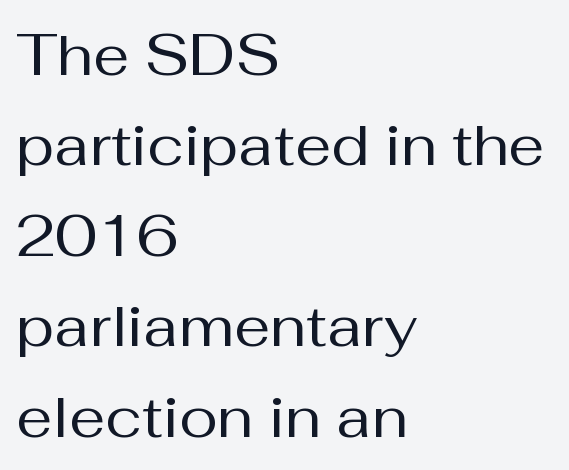
The image shows 58 px regular-weight sans-serif type, upright; set left-aligned, normal line spacing (1.56x), normal letter spacing, not underlined; medium stroke contrast and a medium x-height.
